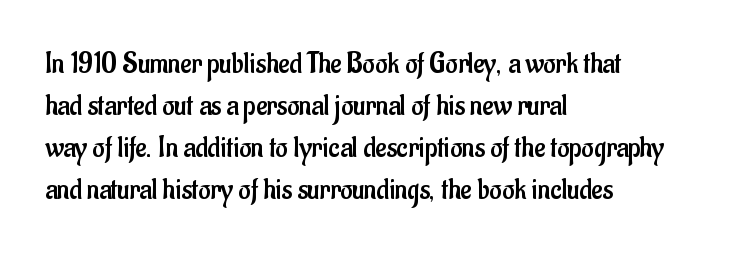
Q: Is the text bold? A: No.
Q: Is the text italic (slanted)? A: No, it is upright.
Q: Is the typeface a serif or a sans-serif typeface? A: Sans-serif.
Q: Is the text underlined? A: No.
Q: How is the paragraph aligned? A: Left-aligned.
Q: Is the spacing between letters normal or unusually wide? A: Normal.
Q: Is the spacing between lines tight, normal or loose? A: Normal.
Q: Width (condensed, normal, or wide)? A: Condensed.
Q: Stroke contrast? A: Low.
Q: x-height? A: Small.
Q: Monospaced? A: No.
